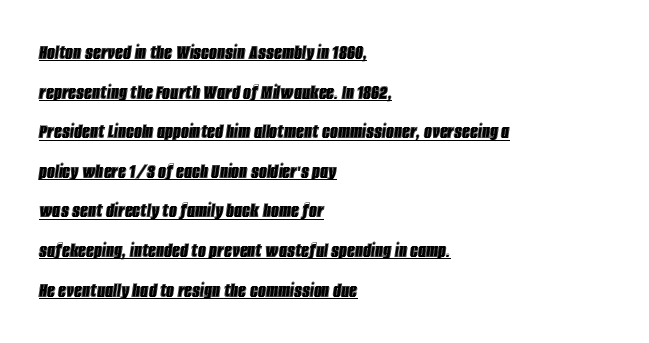
Each word holds together tightly as a unit, with standard inter-letter gaps. Style check: oblique. Every row of glyphs begins at an identical x-position on the left. Is there an underline? Yes — a line sits under the letters.
